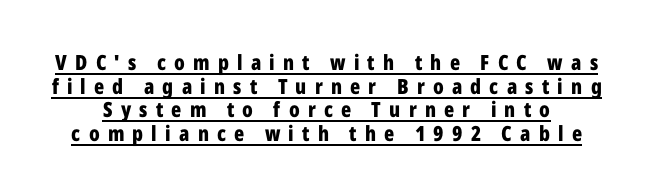
Q: Is the text bold? A: Yes.
Q: Is the text italic (slanted)? A: No, it is upright.
Q: Is the text underlined? A: Yes.
Q: Is the spacing between letters normal or unusually wide? A: Unusually wide.
Q: Is the spacing between lines tight, normal or loose? A: Tight.
